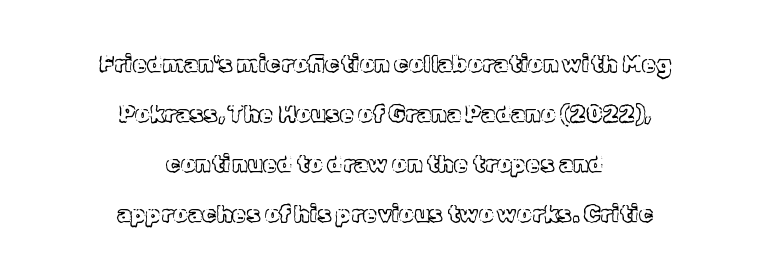
The image shows 23 px text type, upright; set centered, loose line spacing (2.17x), normal letter spacing, not underlined.
